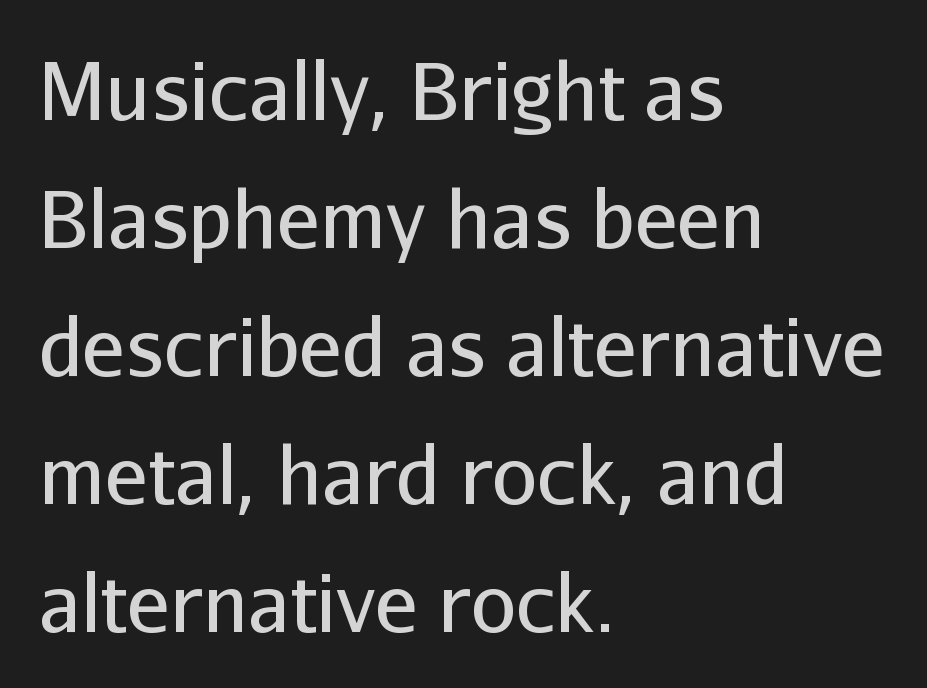
Q: Is the text bold? A: No.
Q: Is the text italic (slanted)? A: No, it is upright.
Q: Is the typeface a serif or a sans-serif typeface? A: Sans-serif.
Q: Is the text underlined? A: No.
Q: How is the paragraph aligned? A: Left-aligned.
Q: Is the spacing between letters normal or unusually wide? A: Normal.
Q: Is the spacing between lines tight, normal or loose? A: Normal.
Q: Width (condensed, normal, or wide)? A: Normal.
Q: Stroke contrast? A: Low.
Q: x-height? A: Medium.
Q: Monospaced? A: No.
